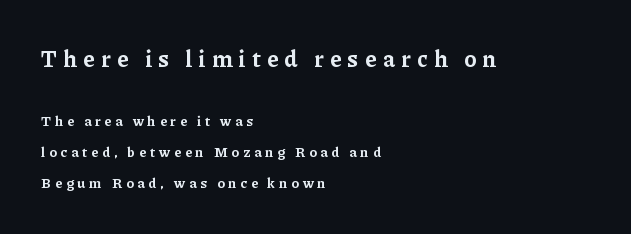
The image shows 23 px bold type, upright; set left-aligned, loose line spacing (2.2x), unusually wide letter spacing (+0.28 em), not underlined; the first (top) block is 1.64x larger.
